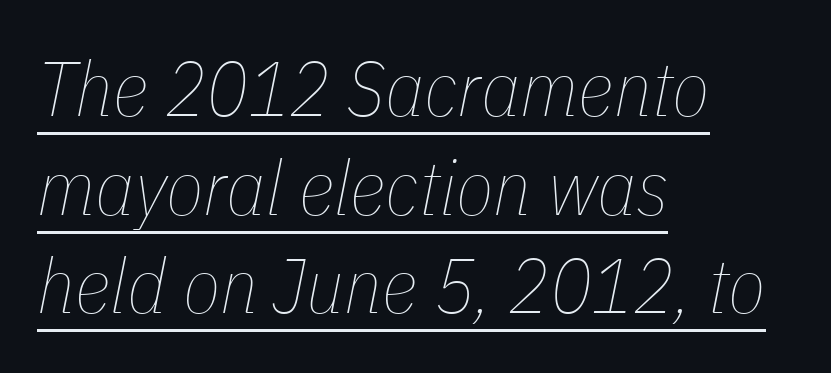
Tall strokes in this sample are angled rather than plumb. Decoration check: the copy is underlined. The rendering uses a moderate line-height, typical for paragraphs. These lines are set flush left with a ragged right edge.
